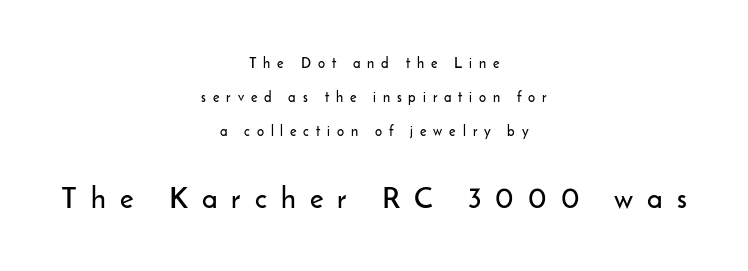
Q: Is the text italic (slanted)? A: No, it is upright.
Q: Is the typeface a serif or a sans-serif typeface? A: Sans-serif.
Q: Is the text underlined? A: No.
Q: How is the paragraph aligned? A: Centered.
Q: Is the spacing between letters normal or unusually wide? A: Unusually wide.
Q: Is the spacing between lines tight, normal or loose? A: Loose.
Q: Which block of text is set in a larger size, the first (top) or the second (bottom)? A: The second (bottom) one.
Q: Width (condensed, normal, or wide)? A: Normal.
Q: Stroke contrast? A: Low.
Q: x-height? A: Small.
Q: Monospaced? A: No.
